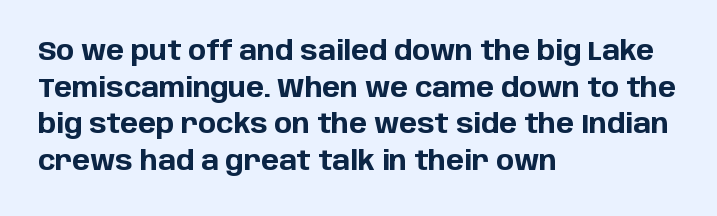
The image shows 27 px bold type, upright; set left-aligned, normal line spacing (1.36x), normal letter spacing, not underlined.
